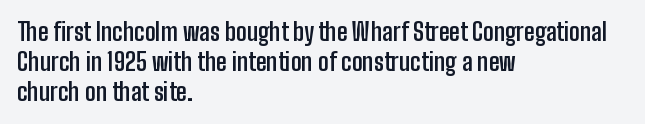
The characters look thick and weighty, a clear bold. Rows of type keep a routine distance in the vertical direction. Each word holds together tightly as a unit, with standard inter-letter gaps. Does the copy run flush right? No — it runs flush left. Beneath every word, the page is bare.
